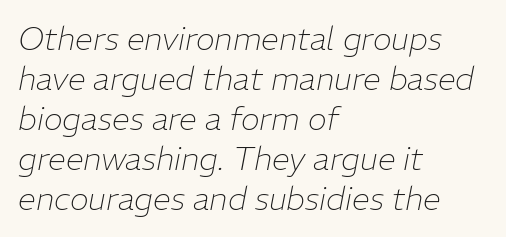
Q: Is the text bold? A: No.
Q: Is the text italic (slanted)? A: Yes, it leans right by about 11 degrees.
Q: Is the text underlined? A: No.
Q: How is the paragraph aligned? A: Left-aligned.
Q: Is the spacing between letters normal or unusually wide? A: Normal.
Q: Is the spacing between lines tight, normal or loose? A: Normal.
Q: Width (condensed, normal, or wide)? A: Normal.
Q: Stroke contrast? A: Low.
Q: x-height? A: Medium.
Q: Monospaced? A: No.
